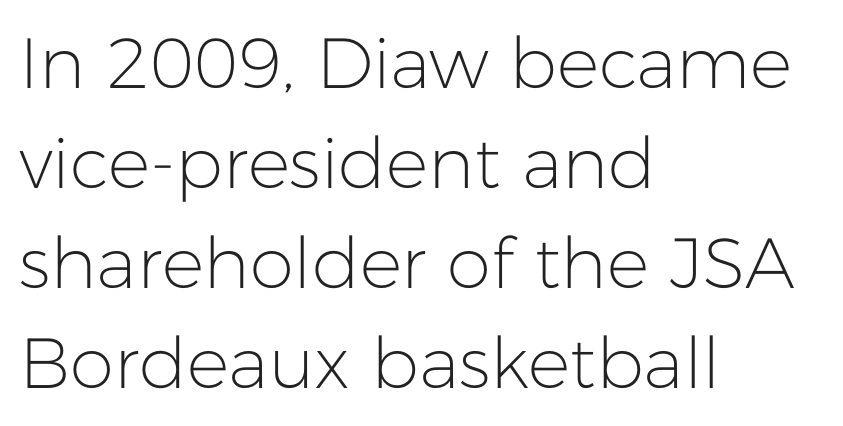
{"serif": "no", "italic": "no", "bold": "no", "weight": "light", "width": "normal", "stroke_contrast": "low", "x_height": "medium", "monospaced": "no", "underline": "no", "align": "left", "line_spacing": "normal", "line_spacing_ratio": 1.41, "letter_spacing": "normal", "letter_spacing_em": 0.0, "glyph_px": 71}
